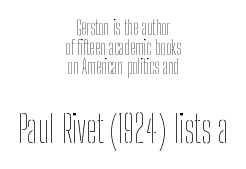
The image shows 38 px thin, condensed type, upright; set centered, tight line spacing (1.03x), normal letter spacing, not underlined; the second (bottom) block is 2.0x larger; low stroke contrast and a medium x-height.
